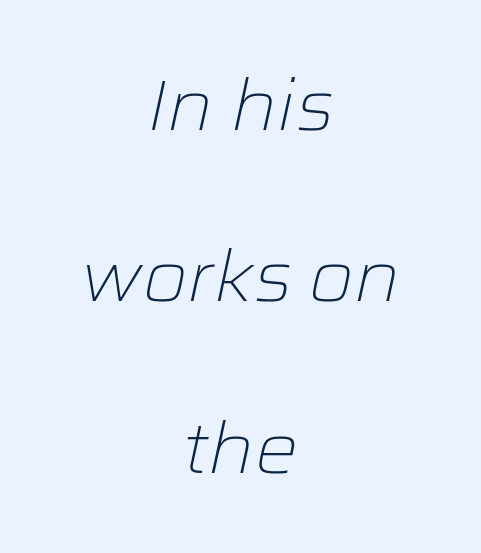
Q: Is the text bold? A: No.
Q: Is the text italic (slanted)? A: Yes, it leans right by about 12 degrees.
Q: Is the text underlined? A: No.
Q: How is the paragraph aligned? A: Centered.
Q: Is the spacing between letters normal or unusually wide? A: Normal.
Q: Is the spacing between lines tight, normal or loose? A: Loose.
Q: Width (condensed, normal, or wide)? A: Normal.
Q: Stroke contrast? A: Low.
Q: x-height? A: Medium.
Q: Monospaced? A: No.
